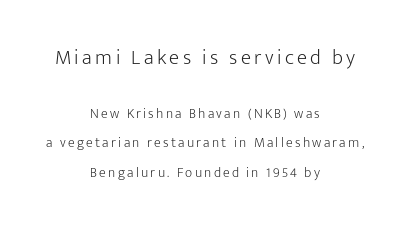
Q: Is the text bold? A: No.
Q: Is the text italic (slanted)? A: No, it is upright.
Q: Is the text underlined? A: No.
Q: How is the paragraph aligned? A: Centered.
Q: Is the spacing between lines tight, normal or loose? A: Loose.
Q: Which block of text is set in a larger size, the first (top) or the second (bottom)? A: The first (top) one.
